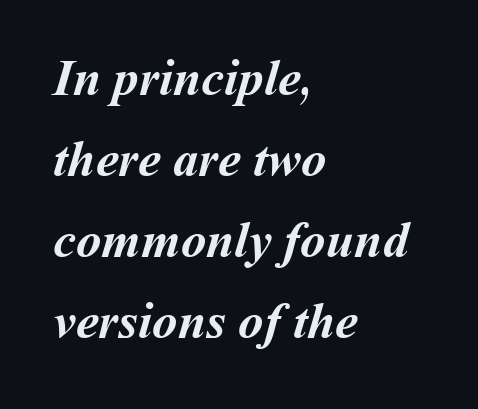
Q: Is the text bold? A: Yes.
Q: Is the text underlined? A: No.
Q: How is the paragraph aligned? A: Left-aligned.
Q: Is the spacing between letters normal or unusually wide? A: Normal.
Q: Is the spacing between lines tight, normal or loose? A: Normal.
Q: Width (condensed, normal, or wide)? A: Normal.
Q: Stroke contrast? A: Medium.
Q: x-height? A: Medium.
Q: Monospaced? A: No.
